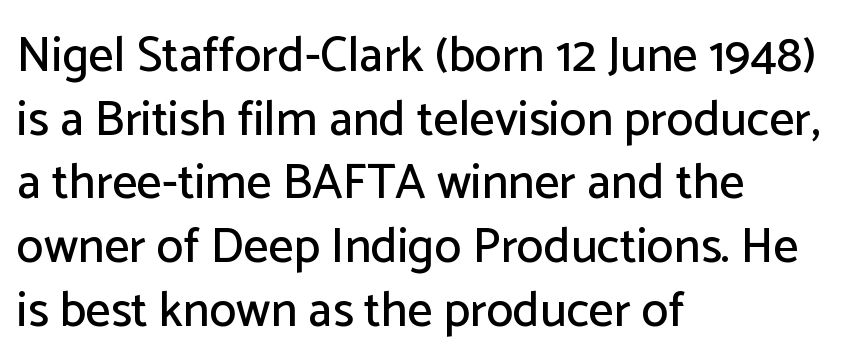
Serif or sans? Sans — the stroke terminals are bare. Posture: upright roman. Type without underlining. If you measured baseline to baseline, you'd find a middling distance. Proportional: the letters do not fall into vertical columns. These lines keep a tight, regular rhythm from letter to letter.
